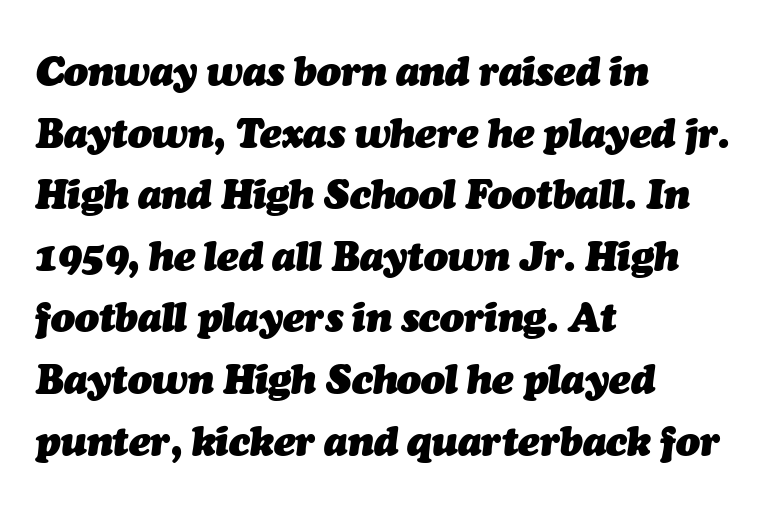
The glyphs have the mass of a bold cut. How would I describe the line gaps? Plain and ordinary. Horizontally, the lines are justified to the leading edge only. The horizontal fit of the characters is conventional and even. There's an unmistakable incline to the writing here. Descenders are the only things crossing below the line.
